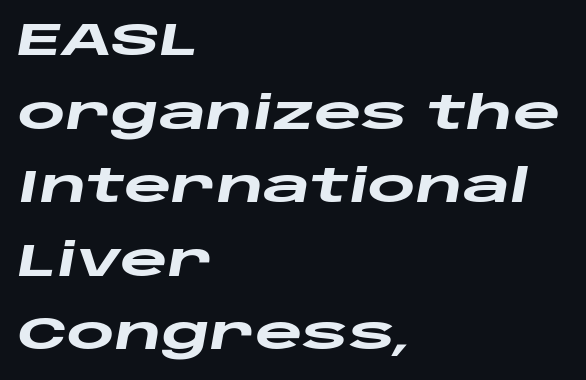
The image shows 46 px heavy, wide type, italic (leaning right); set left-aligned, normal line spacing (1.6x), normal letter spacing, not underlined; low stroke contrast and a large x-height.
